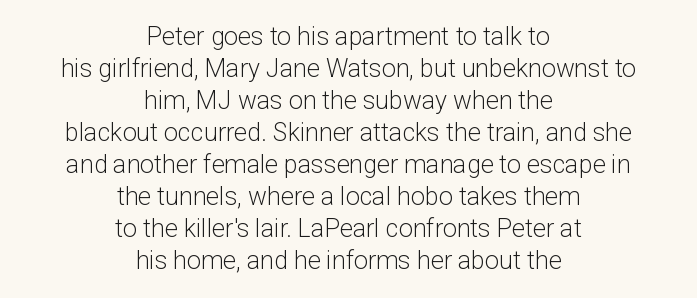
How would I describe the line gaps? Plain and ordinary. In CSS terms this would be text-align: center. Compared with typical body copy, the letter spacing here is the same. This is not heavy type; no bold has been used. Posture: vertical.
